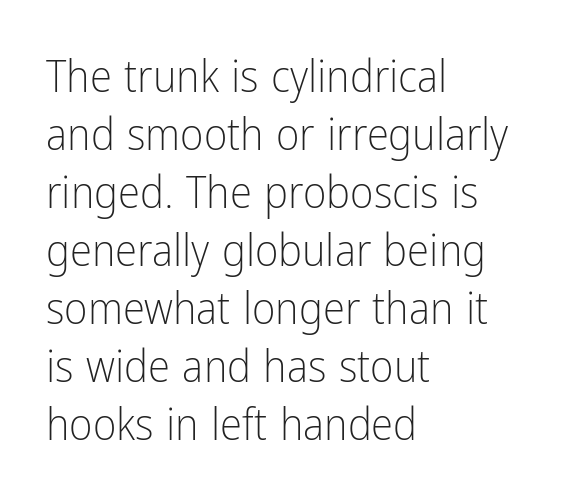
Q: Is the text bold? A: No.
Q: Is the text italic (slanted)? A: No, it is upright.
Q: Is the typeface a serif or a sans-serif typeface? A: Sans-serif.
Q: Is the text underlined? A: No.
Q: How is the paragraph aligned? A: Left-aligned.
Q: Is the spacing between letters normal or unusually wide? A: Normal.
Q: Is the spacing between lines tight, normal or loose? A: Normal.
Q: Width (condensed, normal, or wide)? A: Condensed.
Q: Stroke contrast? A: Low.
Q: x-height? A: Medium.
Q: Monospaced? A: No.
